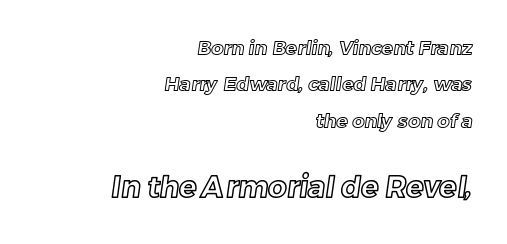
{"width": "normal", "x_height": "medium", "monospaced": "no", "underline": "no", "align": "right", "line_spacing": "loose", "line_spacing_ratio": 1.91, "letter_spacing": "normal", "letter_spacing_em": 0.0, "larger_block": "second", "size_ratio": 1.53, "glyph_px": 29}
